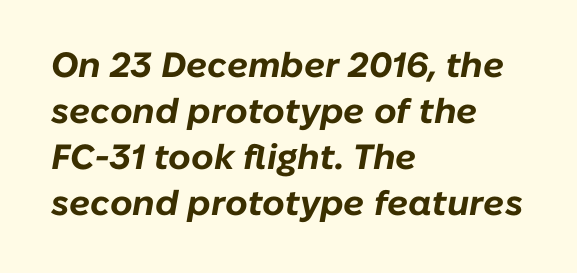
The image shows 35 px bold type, italic (leaning right); set left-aligned, normal line spacing (1.31x), normal letter spacing, not underlined; low stroke contrast and a medium x-height.
